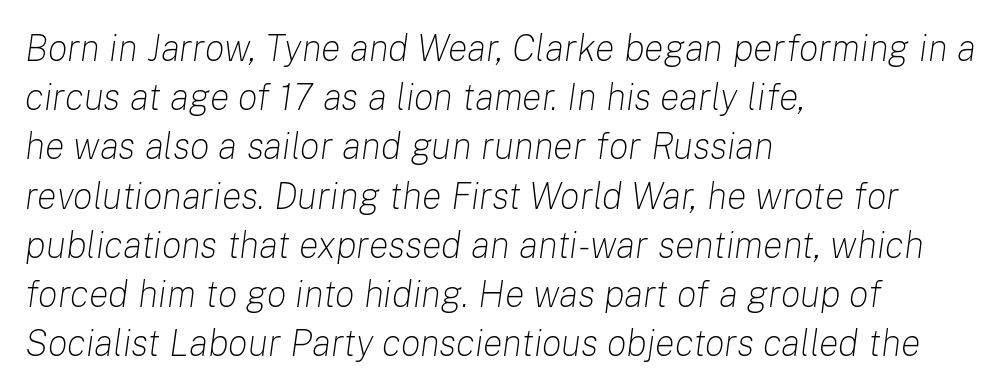
Q: Is the text bold? A: No.
Q: Is the text italic (slanted)? A: Yes, it leans right by about 8 degrees.
Q: Is the text underlined? A: No.
Q: How is the paragraph aligned? A: Left-aligned.
Q: Is the spacing between letters normal or unusually wide? A: Normal.
Q: Is the spacing between lines tight, normal or loose? A: Normal.
Q: Width (condensed, normal, or wide)? A: Normal.
Q: Stroke contrast? A: Low.
Q: x-height? A: Medium.
Q: Monospaced? A: No.
